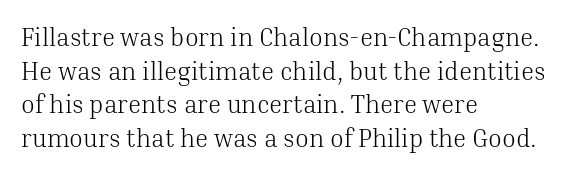
The image shows 25 px text type, upright; set left-aligned, normal line spacing (1.35x), normal letter spacing, not underlined.
